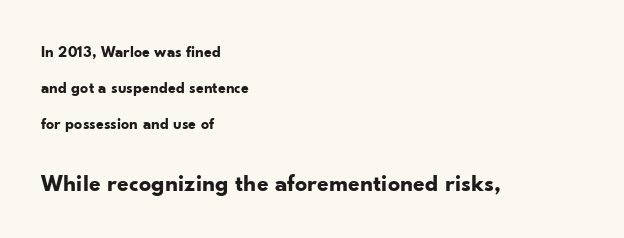
{"italic": "no", "bold": "yes", "underline": "no", "align": "left", "line_spacing": "loose", "line_spacing_ratio": 2.24, "letter_spacing": "normal", "letter_spacing_em": 0.0, "larger_block": "second", "size_ratio": 1.5, "glyph_px": 24}
